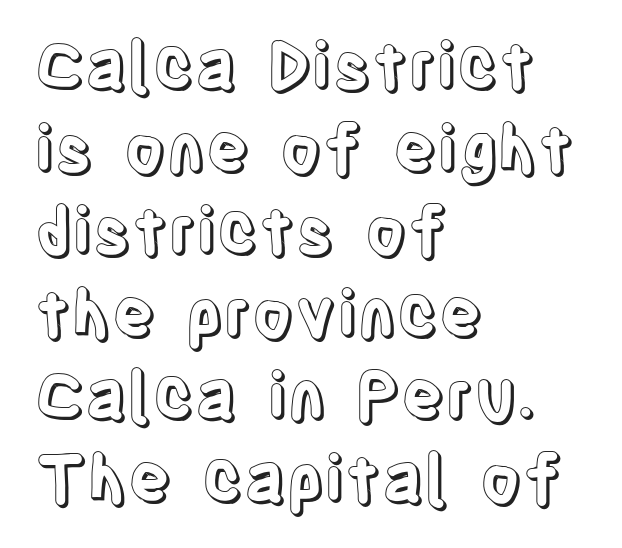
The image shows 65 px condensed type, upright; set left-aligned, normal line spacing (1.27x), normal letter spacing, not underlined; a large x-height.
